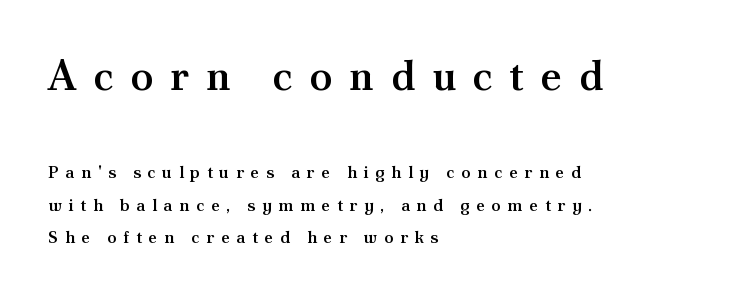
The image shows 42 px semibold serif type, upright; set left-aligned, loose line spacing (1.9x), unusually wide letter spacing (+0.39 em), not underlined; the first (top) block is 2.47x larger; medium stroke contrast and a small x-height.
